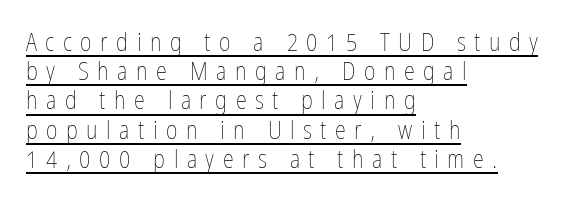
Q: Is the text bold? A: No.
Q: Is the text italic (slanted)? A: No, it is upright.
Q: Is the text underlined? A: Yes.
Q: How is the paragraph aligned? A: Left-aligned.
Q: Is the spacing between letters normal or unusually wide? A: Unusually wide.
